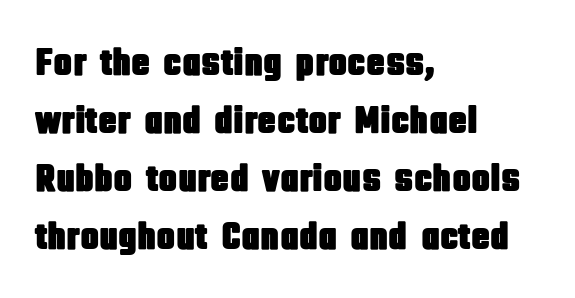
{"serif": "no", "italic": "no", "width": "condensed", "stroke_contrast": "low", "x_height": "large", "monospaced": "no", "underline": "no", "align": "left", "line_spacing": "normal", "line_spacing_ratio": 1.49, "letter_spacing": "normal", "letter_spacing_em": 0.0, "glyph_px": 39}
